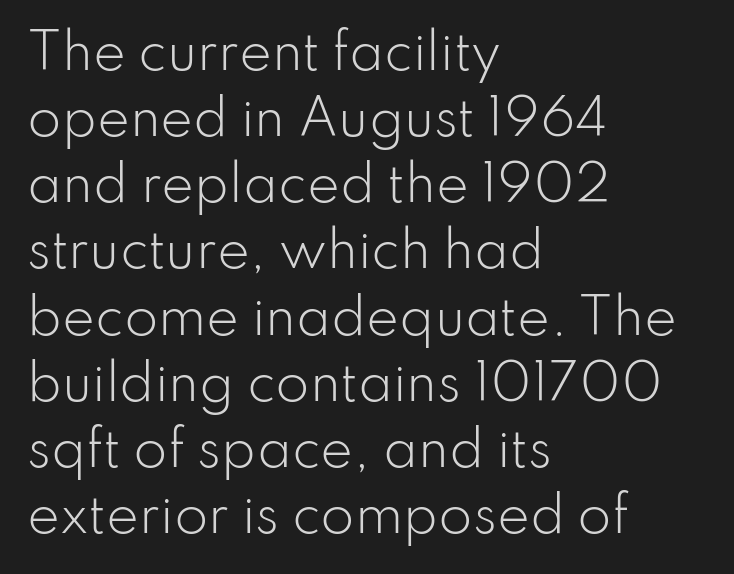
These lines are rendered in a variable-pitch font. Honestly, the letter spacing is just normal — you wouldn't notice it. The font family rendered here belongs to the sans-serif group. Check the space under the baseline: it is left empty. Where is the straight margin? On the left. You can tell it's not italic because the verticals are truly vertical.
